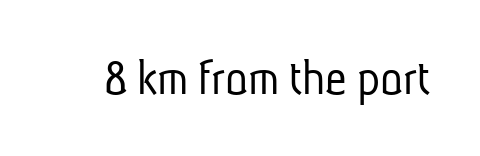
{"serif": "no", "bold": "no", "weight": "light", "width": "condensed", "stroke_contrast": "low", "x_height": "medium", "monospaced": "no", "underline": "no", "letter_spacing": "normal", "letter_spacing_em": 0.0, "glyph_px": 53}
